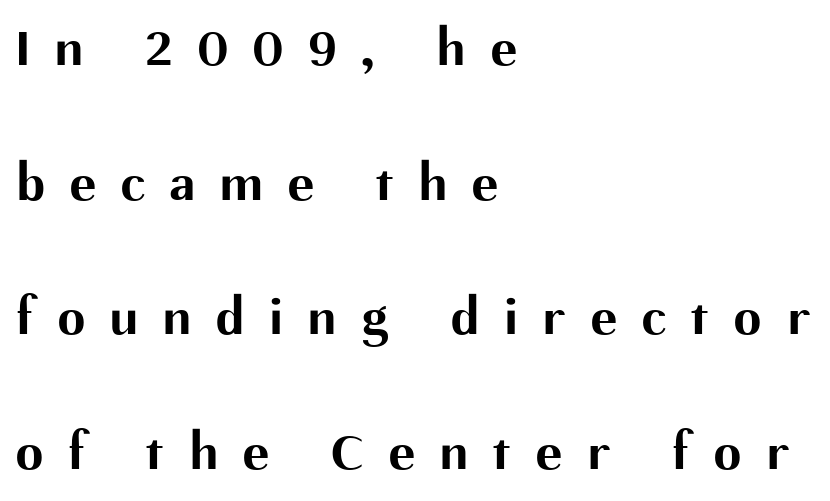
Q: Is the text bold? A: Yes.
Q: Is the text italic (slanted)? A: No, it is upright.
Q: Is the typeface a serif or a sans-serif typeface? A: Sans-serif.
Q: Is the text underlined? A: No.
Q: How is the paragraph aligned? A: Left-aligned.
Q: Is the spacing between letters normal or unusually wide? A: Unusually wide.
Q: Is the spacing between lines tight, normal or loose? A: Loose.
Q: Width (condensed, normal, or wide)? A: Normal.
Q: Stroke contrast? A: Medium.
Q: x-height? A: Medium.
Q: Monospaced? A: No.
